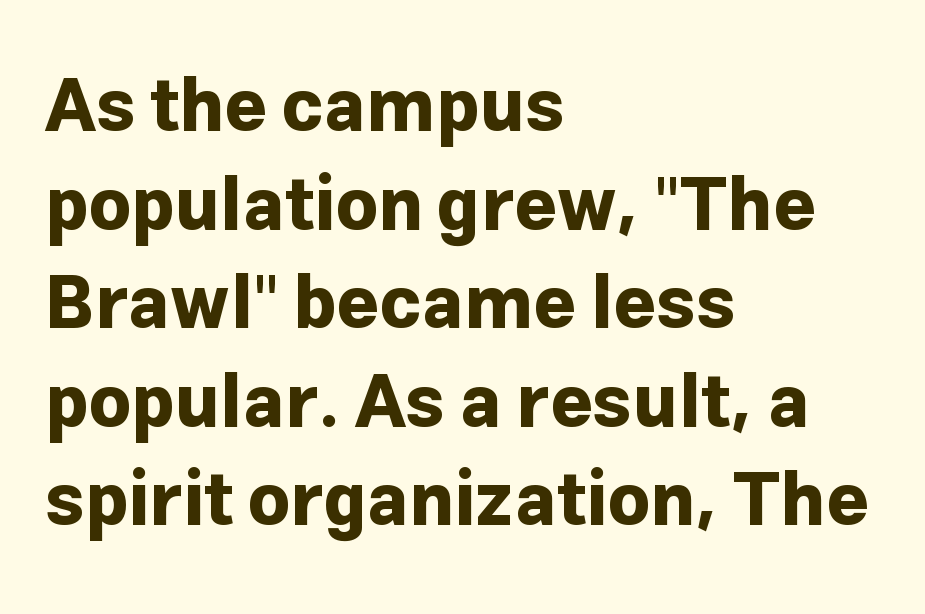
{"serif": "no", "italic": "no", "bold": "yes", "weight": "bold", "width": "normal", "stroke_contrast": "low", "x_height": "medium", "monospaced": "no", "underline": "no", "align": "left", "line_spacing": "normal", "line_spacing_ratio": 1.35, "letter_spacing": "normal", "letter_spacing_em": 0.0, "glyph_px": 73}
